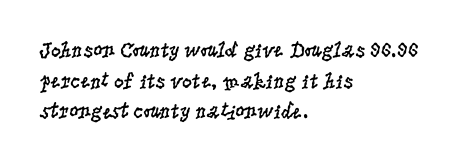
Q: Is the text bold? A: No.
Q: Is the text underlined? A: No.
Q: How is the paragraph aligned? A: Left-aligned.
Q: Is the spacing between letters normal or unusually wide? A: Normal.
Q: Is the spacing between lines tight, normal or loose? A: Normal.
